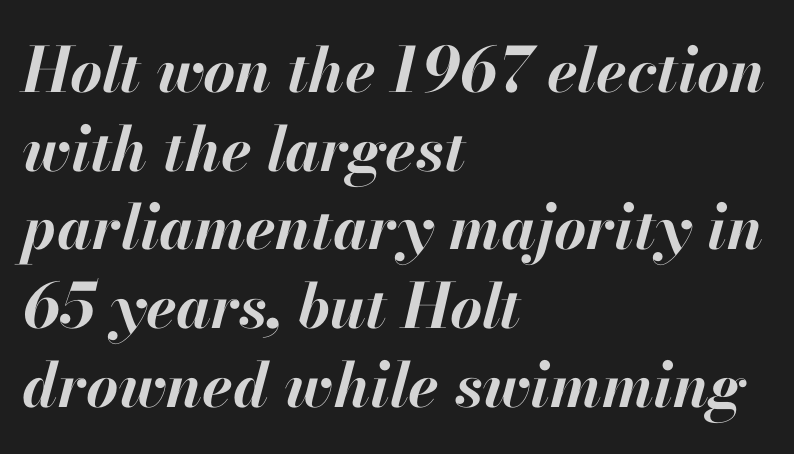
Q: Is the text bold? A: Yes.
Q: Is the text italic (slanted)? A: Yes, it leans right by about 13 degrees.
Q: Is the text underlined? A: No.
Q: How is the paragraph aligned? A: Left-aligned.
Q: Is the spacing between letters normal or unusually wide? A: Normal.
Q: Is the spacing between lines tight, normal or loose? A: Normal.
Q: Width (condensed, normal, or wide)? A: Normal.
Q: Stroke contrast? A: High.
Q: x-height? A: Small.
Q: Monospaced? A: No.
